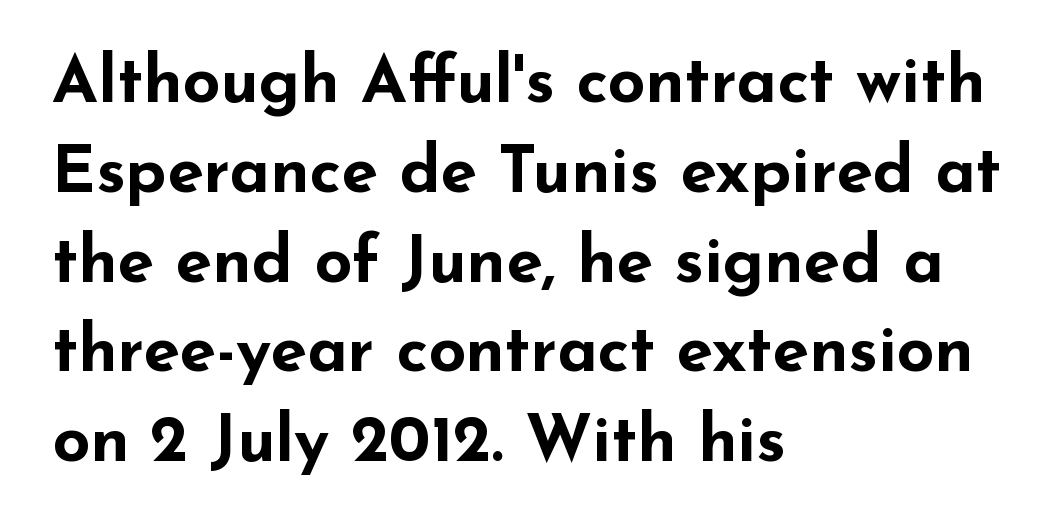
Q: Is the text bold? A: Yes.
Q: Is the text italic (slanted)? A: No, it is upright.
Q: Is the typeface a serif or a sans-serif typeface? A: Sans-serif.
Q: Is the text underlined? A: No.
Q: How is the paragraph aligned? A: Left-aligned.
Q: Is the spacing between letters normal or unusually wide? A: Normal.
Q: Is the spacing between lines tight, normal or loose? A: Normal.
Q: Width (condensed, normal, or wide)? A: Wide.
Q: Stroke contrast? A: Low.
Q: x-height? A: Small.
Q: Monospaced? A: No.
